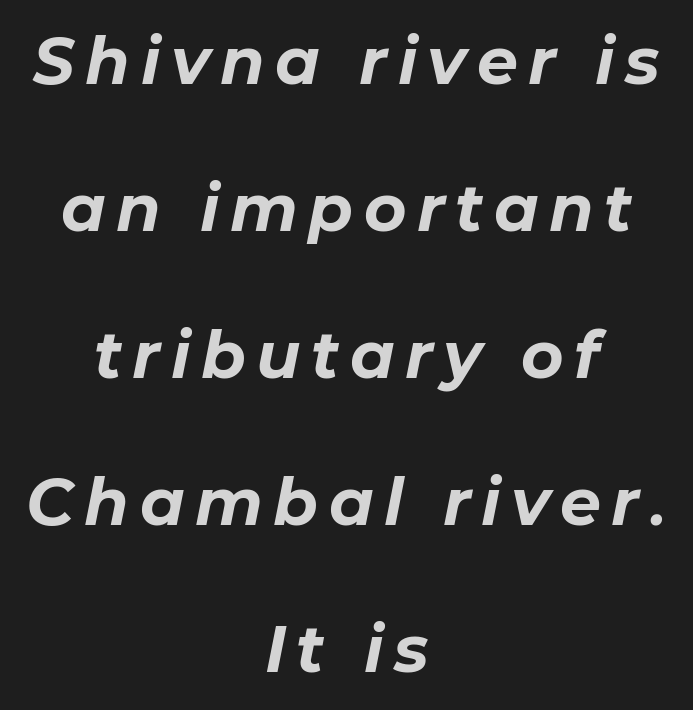
The image shows 65 px bold type, italic (leaning right); set centered, loose line spacing (2.26x), not underlined; low stroke contrast and a medium x-height.
